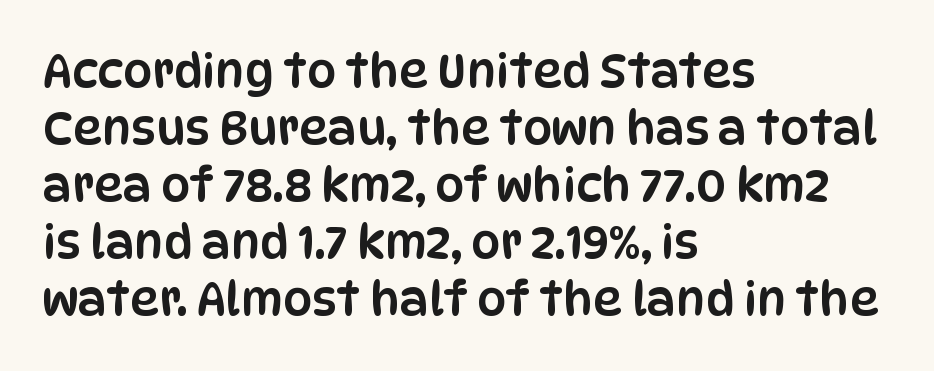
The image shows 46 px condensed sans-serif type, upright; set left-aligned, line spacing 1.24x, normal letter spacing, not underlined; low stroke contrast and a large x-height.
